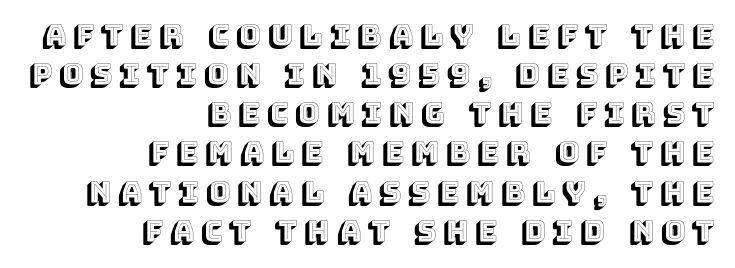
The image shows 29 px text type, upright; set right-aligned, normal line spacing (1.35x), unusually wide letter spacing (+0.25 em), not underlined; a large x-height.
